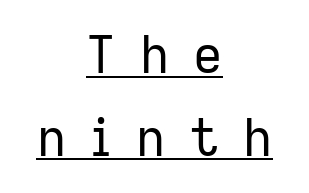
{"serif": "no", "italic": "no", "bold": "no", "weight": "regular", "width": "normal", "stroke_contrast": "low", "x_height": "medium", "monospaced": "no", "underline": "yes", "align": "center", "line_spacing": "normal", "line_spacing_ratio": 1.62, "letter_spacing": "wide", "letter_spacing_em": 0.47, "glyph_px": 51}
